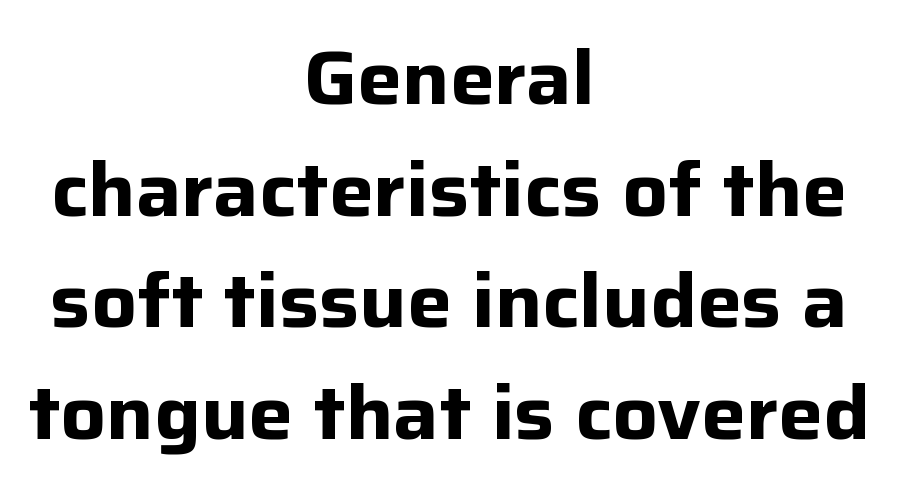
{"serif": "no", "italic": "no", "bold": "yes", "weight": "bold", "width": "normal", "stroke_contrast": "low", "x_height": "medium", "monospaced": "no", "underline": "no", "align": "center", "line_spacing": "normal", "line_spacing_ratio": 1.49, "letter_spacing": "normal", "letter_spacing_em": 0.0, "glyph_px": 75}
